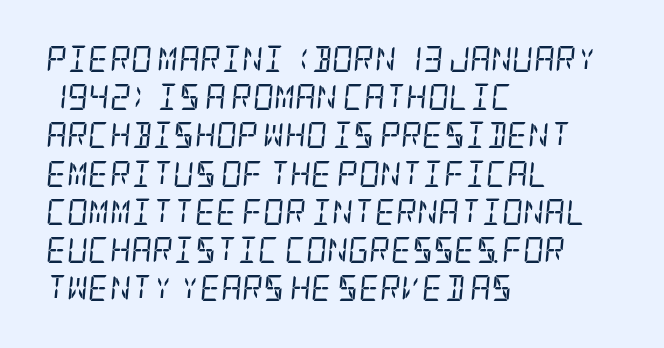
Q: Is the text bold? A: No.
Q: Is the text italic (slanted)? A: Yes, it leans right by about 5 degrees.
Q: Is the text underlined? A: No.
Q: How is the paragraph aligned? A: Left-aligned.
Q: Is the spacing between letters normal or unusually wide? A: Normal.
Q: Is the spacing between lines tight, normal or loose? A: Normal.
